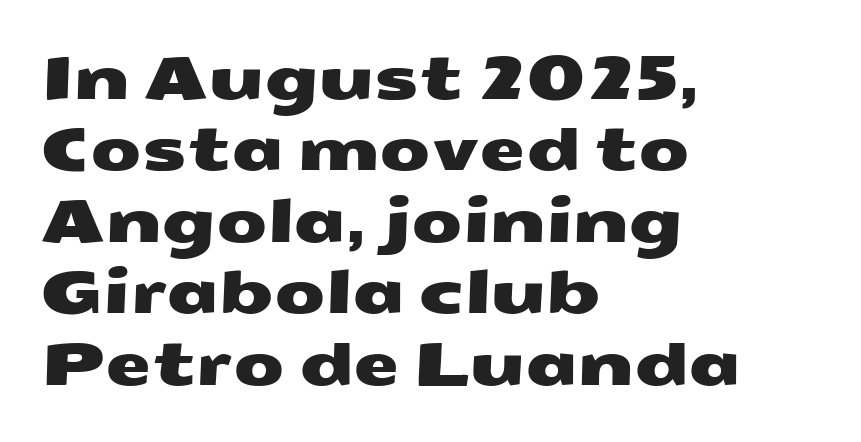
Q: Is the typeface a serif or a sans-serif typeface? A: Sans-serif.
Q: Is the text underlined? A: No.
Q: How is the paragraph aligned? A: Left-aligned.
Q: Is the spacing between letters normal or unusually wide? A: Normal.
Q: Width (condensed, normal, or wide)? A: Wide.
Q: Stroke contrast? A: Medium.
Q: x-height? A: Medium.
Q: Monospaced? A: No.
